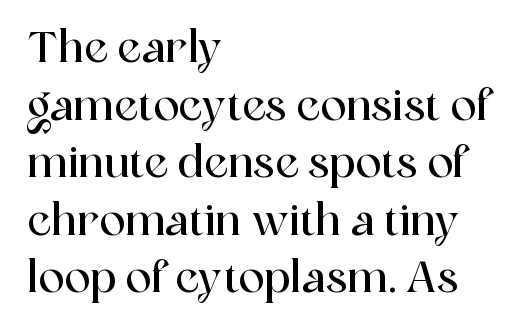
Q: Is the text italic (slanted)? A: No, it is upright.
Q: Is the typeface a serif or a sans-serif typeface? A: Serif.
Q: Is the text underlined? A: No.
Q: How is the paragraph aligned? A: Left-aligned.
Q: Is the spacing between letters normal or unusually wide? A: Normal.
Q: Is the spacing between lines tight, normal or loose? A: Normal.
Q: Width (condensed, normal, or wide)? A: Normal.
Q: x-height? A: Medium.
Q: Monospaced? A: No.
